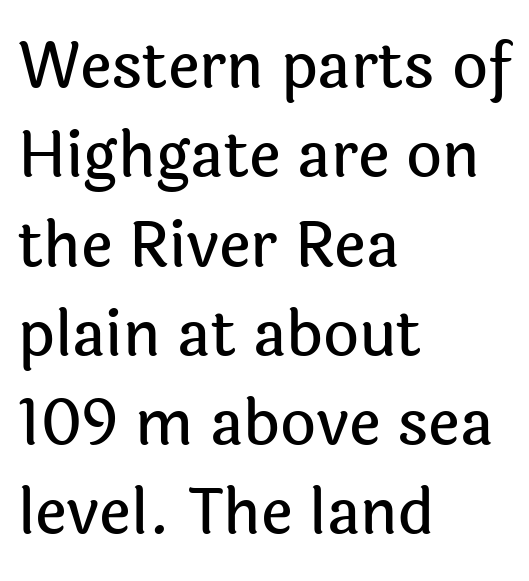
Has an underline been added? It has not. Regarding serifs, this sample does without them. The space between consecutive lines is moderate. The compositor pushed each line to the left boundary. Proportional: the letters do not fall into vertical columns. Observe the ordinary spacing: letters are neighbours, not strangers.
